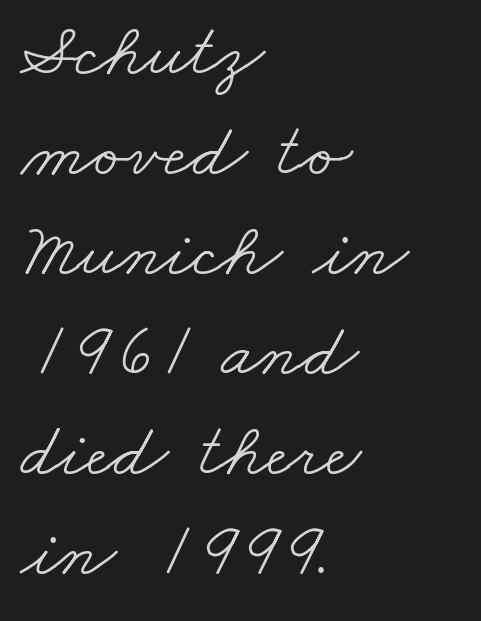
Each letter keeps its own natural width here, so spacing adapts to shape. The text was rendered using a seriffed face with decorative stroke endings. The typesetter chose a ragged-right arrangement here. Students, note that the glyphs here touch the page at normal intervals.
